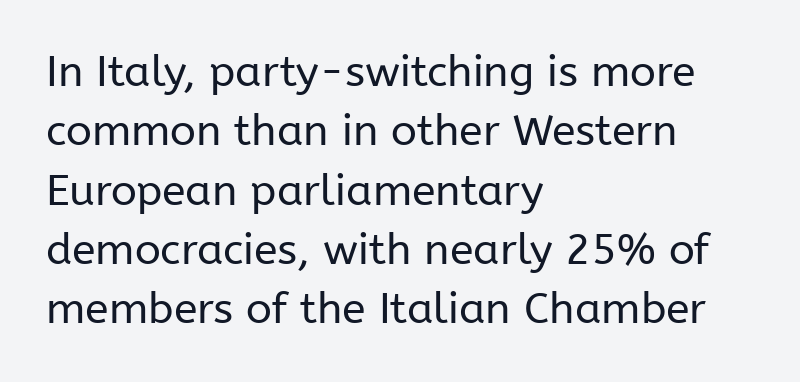
Are there feet on the stems? There aren't — it's a sans. The passage shown is typed in a proportional face where columns would drift. These lines keep a tight, regular rhythm from letter to letter. The letters stand upright; this is a roman face. Where is the straight margin? On the left. Normally led — the rows are evenly, conventionally spaced.
